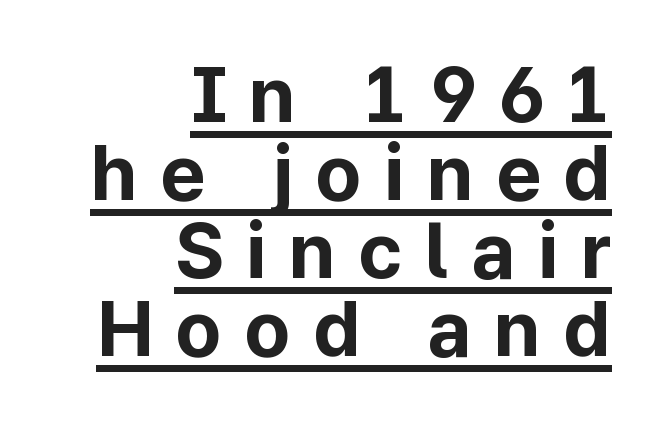
The letters advance in unequal steps, a hallmark of proportional type. Nope, no serifs anywhere on these letters. Emphasis is given by a line drawn under the lettering. Baseline-to-baseline distance is barely more than the letter height.
